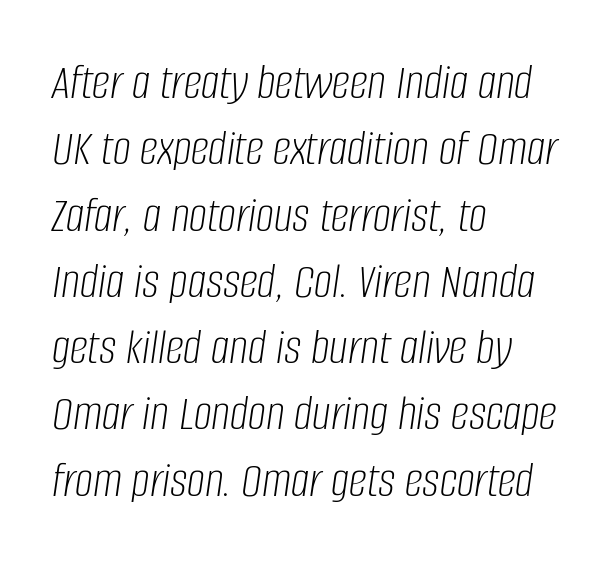
Q: Is the text bold? A: No.
Q: Is the text italic (slanted)? A: Yes, it leans right by about 8 degrees.
Q: Is the text underlined? A: No.
Q: How is the paragraph aligned? A: Left-aligned.
Q: Is the spacing between letters normal or unusually wide? A: Normal.
Q: Is the spacing between lines tight, normal or loose? A: Normal.
Q: Width (condensed, normal, or wide)? A: Condensed.
Q: Stroke contrast? A: Low.
Q: x-height? A: Large.
Q: Monospaced? A: No.
